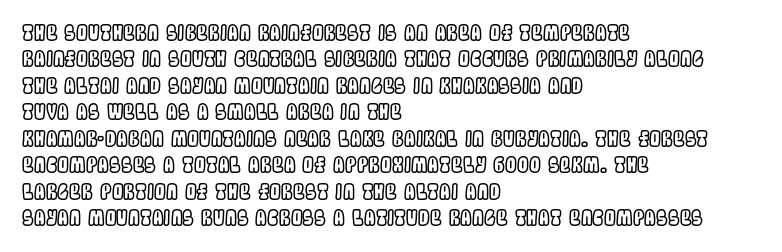
{"italic": "no", "underline": "no", "align": "left", "line_spacing": "normal", "line_spacing_ratio": 1.26, "letter_spacing": "normal", "letter_spacing_em": 0.0, "glyph_px": 21}
